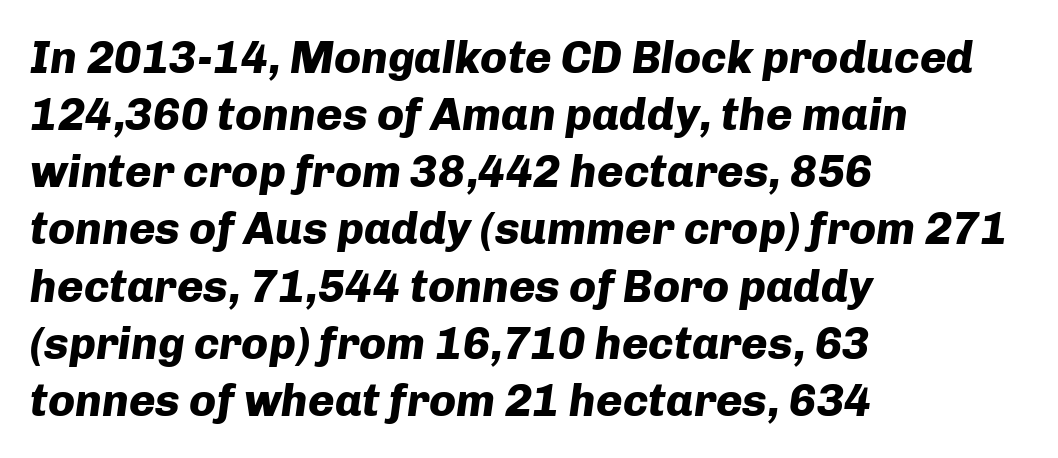
Q: Is the text bold? A: Yes.
Q: Is the text italic (slanted)? A: Yes, it leans right by about 8 degrees.
Q: Is the text underlined? A: No.
Q: How is the paragraph aligned? A: Left-aligned.
Q: Is the spacing between letters normal or unusually wide? A: Normal.
Q: Is the spacing between lines tight, normal or loose? A: Normal.
Q: Width (condensed, normal, or wide)? A: Normal.
Q: Stroke contrast? A: Low.
Q: x-height? A: Medium.
Q: Monospaced? A: No.
